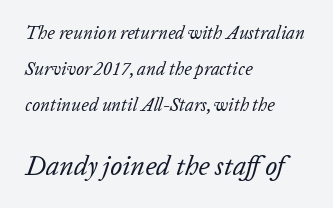
{"italic": "yes", "lean": "right", "slant_degrees": 20, "bold": "no", "underline": "no", "align": "left", "line_spacing": "loose", "line_spacing_ratio": 1.99, "letter_spacing": "normal", "letter_spacing_em": 0.0, "larger_block": "second", "size_ratio": 1.5, "glyph_px": 27}
